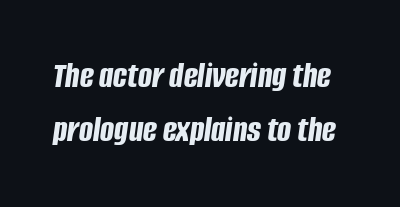
Q: Is the text bold? A: Yes.
Q: Is the text italic (slanted)? A: Yes, it leans right by about 8 degrees.
Q: Is the text underlined? A: No.
Q: Is the spacing between letters normal or unusually wide? A: Normal.
Q: Is the spacing between lines tight, normal or loose? A: Normal.
Q: Width (condensed, normal, or wide)? A: Condensed.
Q: Stroke contrast? A: Low.
Q: x-height? A: Large.
Q: Monospaced? A: No.
